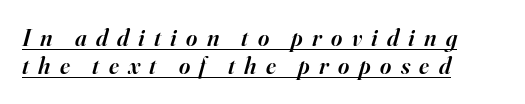
The image shows 24 px text type, italic (leaning right); set left-aligned, line spacing 1.17x, unusually wide letter spacing (+0.39 em), underlined.
